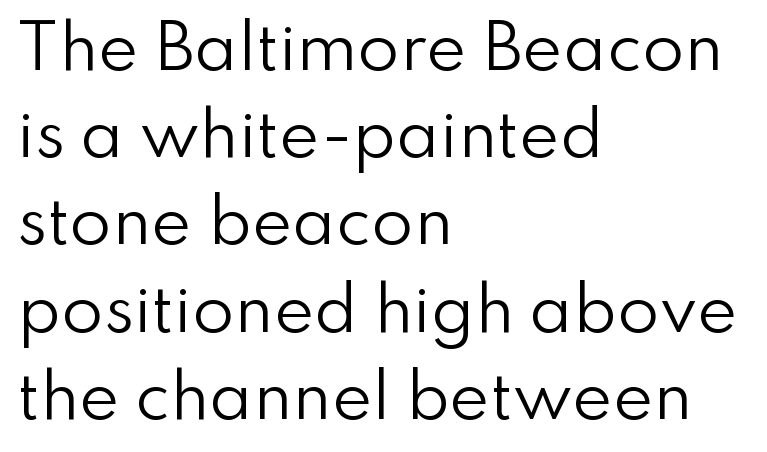
The image shows 61 px regular-weight sans-serif type, upright; set left-aligned, normal line spacing (1.43x), normal letter spacing, not underlined; low stroke contrast and a small x-height.
